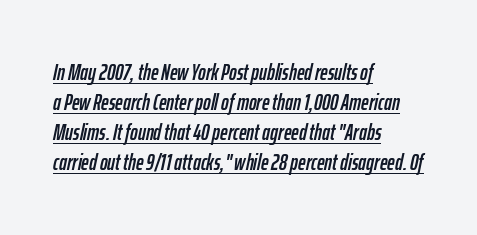
Horizontal alignment here is leftward, the default for most running prose. Honestly, the underline is the first thing you notice here. Evenly set lines give the paragraph a standard silhouette. Rendered with sloped, italic letterforms. Is the letter spacing exaggerated? No — it looks like the ordinary default.
